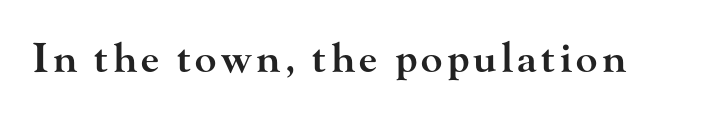
The characters display serif detailing at their extremities. Descender tails drop into unmarked territory. Ordinary non-slanted type is in use. Think of a printed novel: that variable character pitch is what you see here. The characters look somewhat weighty, a semibold short of true bold.
